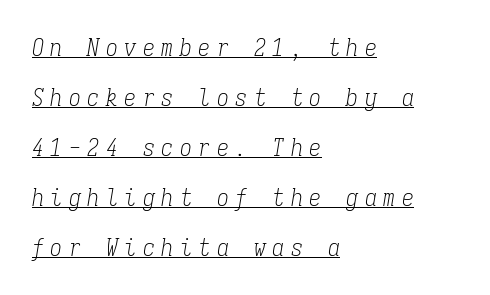
Q: Is the text bold? A: No.
Q: Is the text italic (slanted)? A: Yes, it leans right by about 9 degrees.
Q: Is the text underlined? A: Yes.
Q: How is the paragraph aligned? A: Left-aligned.
Q: Is the spacing between letters normal or unusually wide? A: Unusually wide.
Q: Is the spacing between lines tight, normal or loose? A: Loose.
